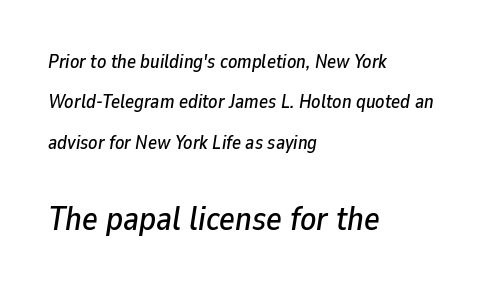
{"italic": "yes", "lean": "right", "slant_degrees": 9, "width": "normal", "stroke_contrast": "low", "x_height": "medium", "monospaced": "no", "underline": "no", "align": "left", "line_spacing": "loose", "line_spacing_ratio": 2.13, "letter_spacing": "normal", "letter_spacing_em": 0.0, "larger_block": "second", "size_ratio": 1.74, "glyph_px": 33}
